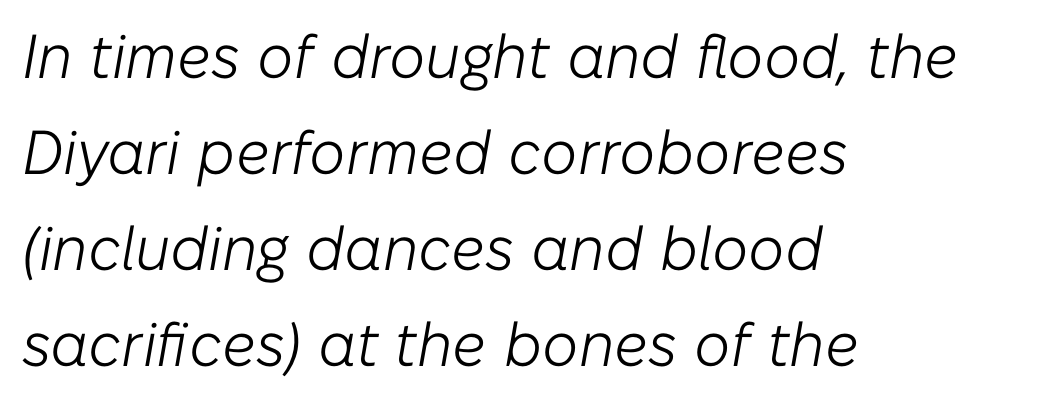
The image shows 62 px light type, italic (leaning right); set left-aligned, normal line spacing (1.55x), normal letter spacing, not underlined; low stroke contrast and a medium x-height.
